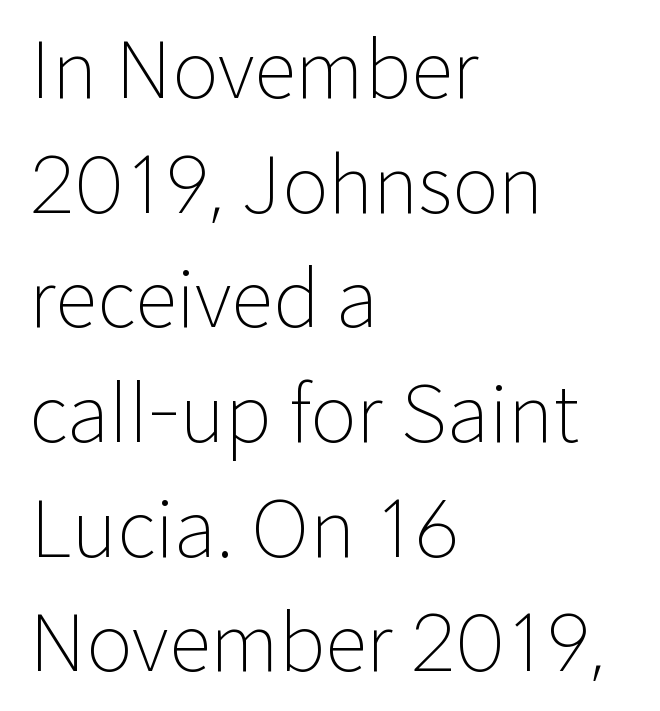
Serif or sans? Sans — the stroke terminals are bare. Vertical spacing — default. Each row of text sits above clean, open space. This sample uses plain, unmodified letter spacing.
